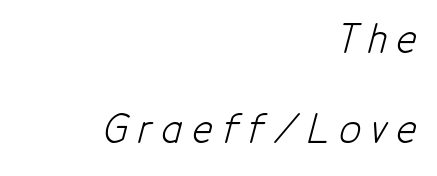
The image shows 38 px light, condensed sans-serif type; set right-aligned, loose line spacing (2.37x), unusually wide letter spacing (+0.26 em), not underlined; low stroke contrast and a medium x-height.
